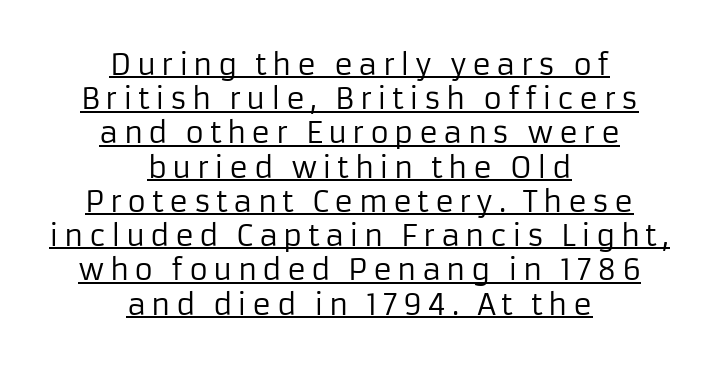
The image shows 29 px regular-weight sans-serif type, upright; set centered, line spacing 1.18x, underlined; low stroke contrast and a medium x-height.
